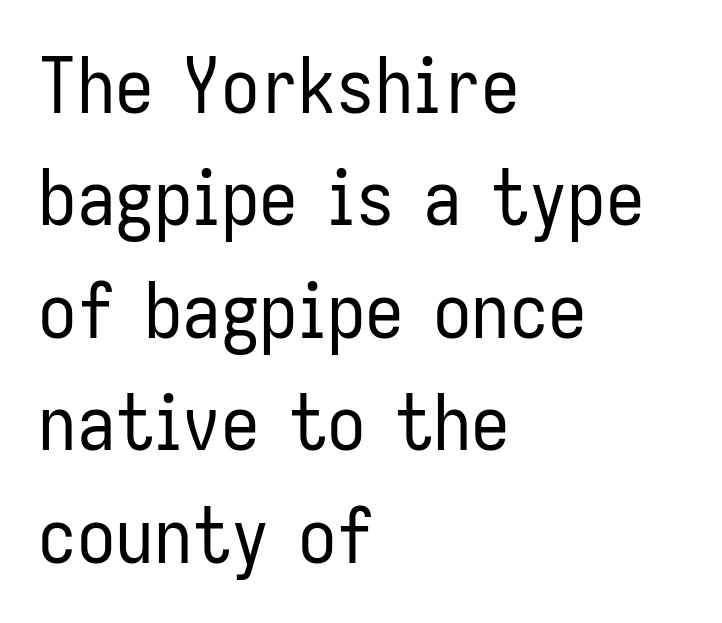
Character widths vary here, with narrow letters taking less room than wide ones. Only glyphs here, with clear space below each row. Does the leading feel generous? No, just average. Observe the ordinary spacing: letters are neighbours, not strangers.
